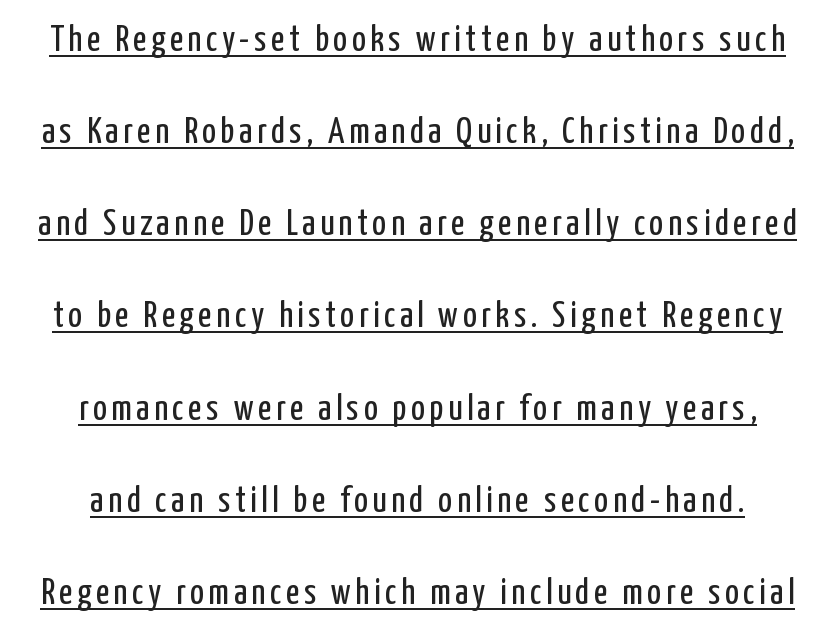
The face used here is proportionally spaced, like ordinary book or web type. Observe the absence of serifs on each vertical stroke in this sample. This is the regular roman posture of the typeface. The space between consecutive lines is lavish.
